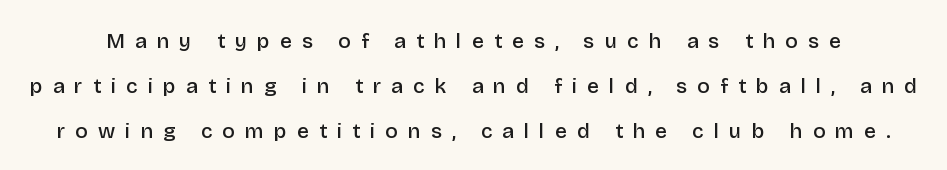
{"italic": "no", "bold": "semi", "underline": "no", "line_spacing": "loose", "line_spacing_ratio": 2.14, "letter_spacing": "wide", "letter_spacing_em": 0.48, "glyph_px": 21}
